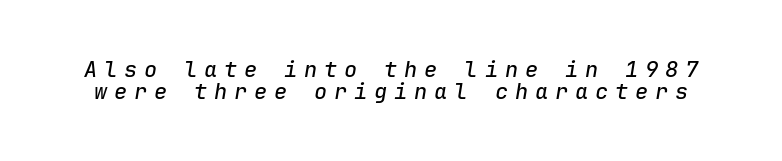
The image shows 22 px text type, italic (leaning right); set tight line spacing (1.02x), unusually wide letter spacing (+0.31 em), not underlined.
